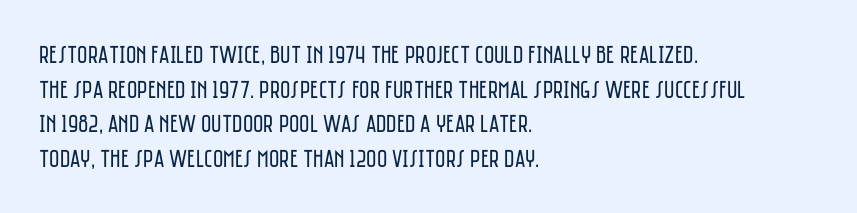
{"italic": "no", "bold": "no", "underline": "no", "align": "left", "line_spacing": "normal", "line_spacing_ratio": 1.39, "letter_spacing": "normal", "letter_spacing_em": 0.0, "glyph_px": 25}
